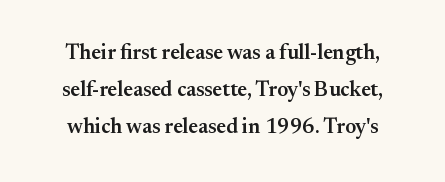
Q: Is the text bold? A: Semi-bold.
Q: Is the text italic (slanted)? A: No, it is upright.
Q: Is the text underlined? A: No.
Q: Is the spacing between letters normal or unusually wide? A: Normal.
